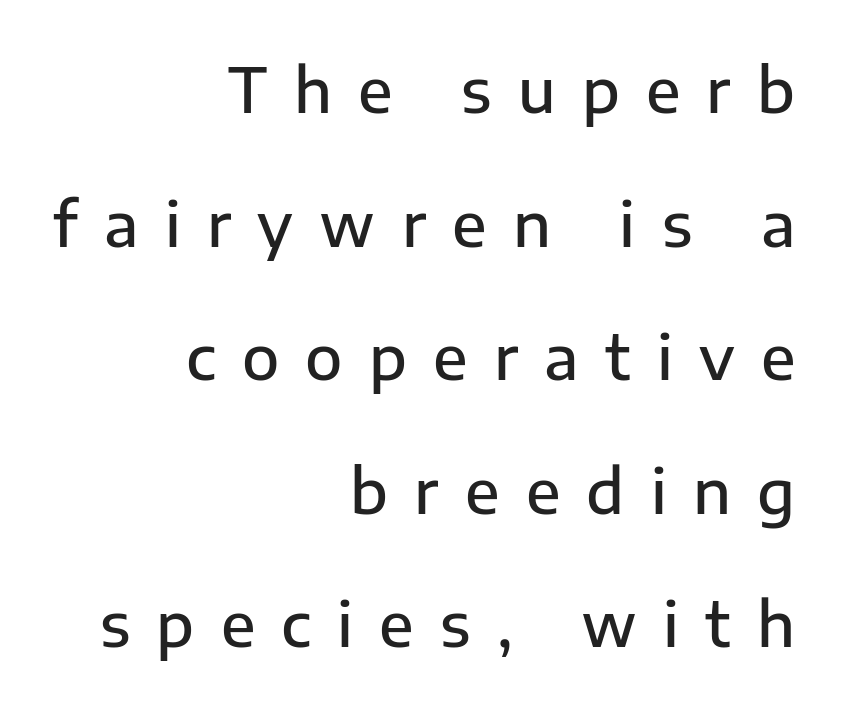
Vertically, the passage feels expansive, rows floating well apart. The face used here is rendered with a markedly widened letterfit. Moderately thickened strokes mark this as semibold type. The letters advance in unequal steps, a hallmark of proportional type. Underlining? Definitely not there. This sample uses an upright cut, with every glyph sitting square on the baseline.
